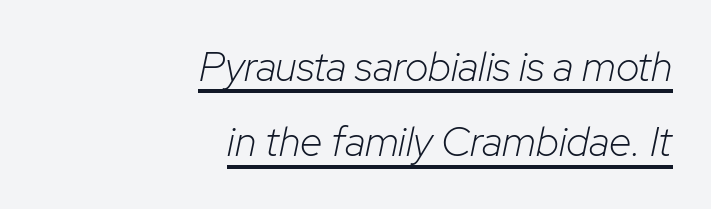
The image shows 41 px light type, italic (leaning right); set right-aligned, line spacing 1.84x, normal letter spacing, underlined; low stroke contrast and a medium x-height.
